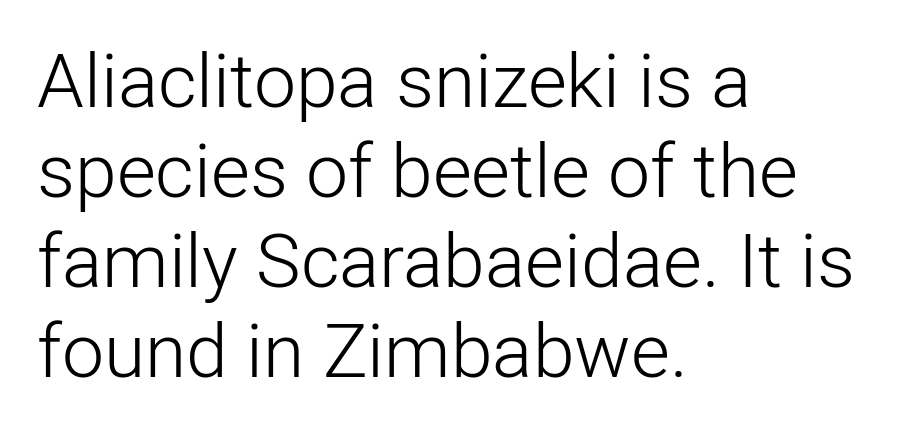
The image shows 75 px light sans-serif type, upright; set left-aligned, line spacing 1.2x, normal letter spacing, not underlined; low stroke contrast and a medium x-height.
